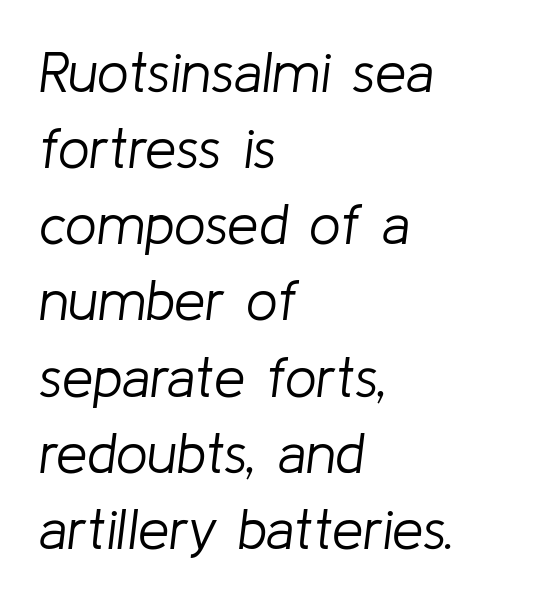
The passage shown is typed in a proportional face where columns would drift. The text carries the slant typical of an italic or oblique font. Spacing between characters is what you'd get straight out of the box. Each row of text sits above clean, open space. Horizontal alignment here is leftward, the default for most running prose. In terms of leading, this rendering sits right in the middle.
